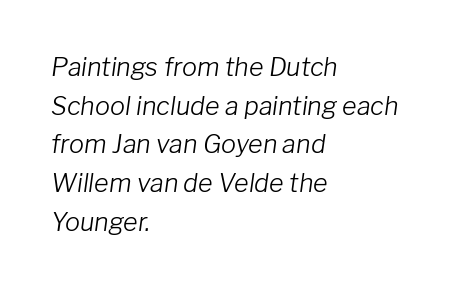
The image shows 25 px text type, italic (leaning right); set left-aligned, normal line spacing (1.55x), normal letter spacing, not underlined.
